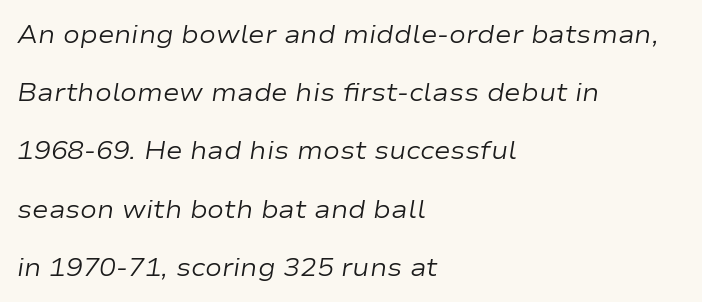
Q: Is the text bold? A: No.
Q: Is the text italic (slanted)? A: Yes, it leans right by about 9 degrees.
Q: Is the text underlined? A: No.
Q: How is the paragraph aligned? A: Left-aligned.
Q: Is the spacing between letters normal or unusually wide? A: Normal.
Q: Is the spacing between lines tight, normal or loose? A: Loose.
